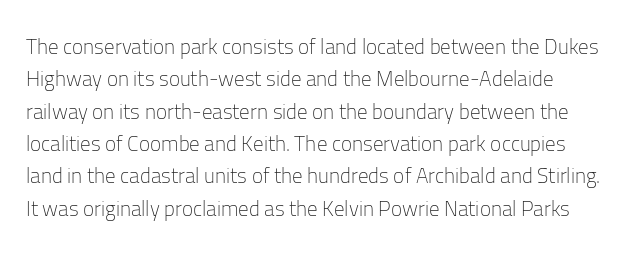
Does extra space separate the letters? No, they use regular spacing. Posture: straight, roman, zero tilt. A quiet, ordinary-to-light weight characterises the typeface. Honestly, the row spacing looks completely unremarkable. The space directly below the letters is spotless.
